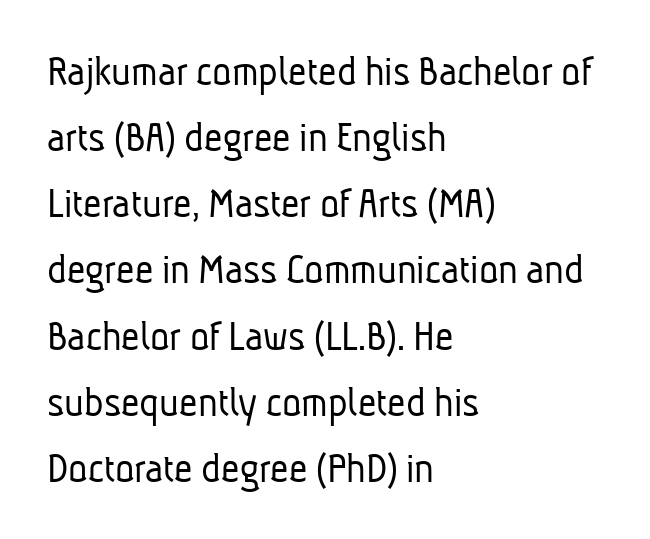
Evenly set lines give the paragraph a standard silhouette. Letters have the restrained weight of plain body copy at most. Rule under the text: the space is simply empty. The type is set solid horizontally, with unmodified tracking. Do the characters align in a grid? No, the font is proportional.
